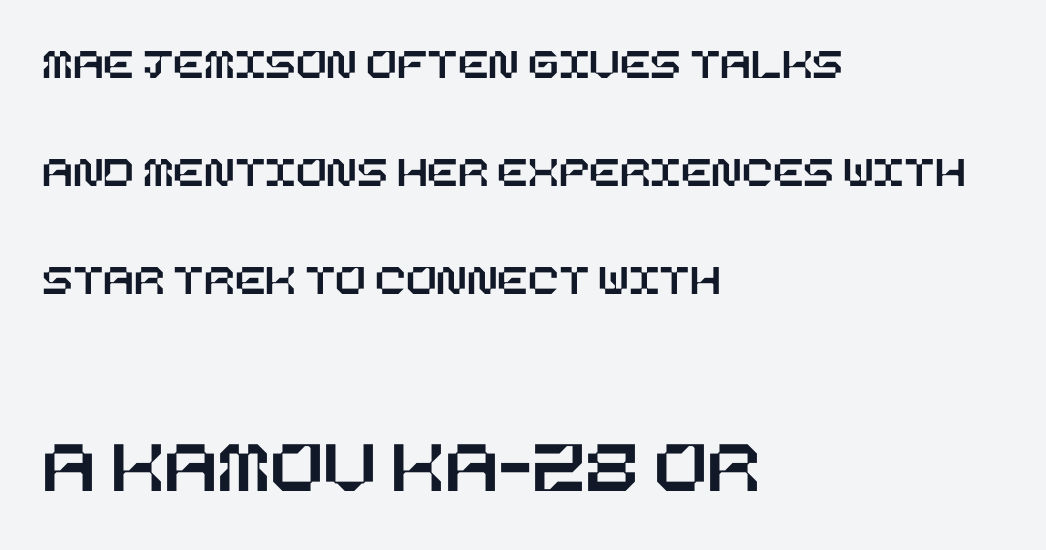
{"italic": "no", "width": "normal", "stroke_contrast": "low", "x_height": "large", "underline": "no", "align": "left", "line_spacing": "loose", "line_spacing_ratio": 2.4, "letter_spacing": "normal", "letter_spacing_em": 0.0, "larger_block": "second", "size_ratio": 1.73, "glyph_px": 78}
